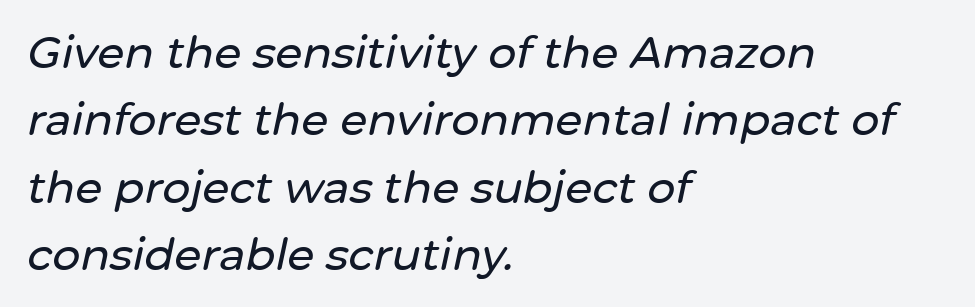
{"italic": "yes", "lean": "right", "slant_degrees": 12, "width": "normal", "stroke_contrast": "low", "x_height": "medium", "monospaced": "no", "underline": "no", "align": "left", "line_spacing": "normal", "line_spacing_ratio": 1.53, "letter_spacing": "normal", "letter_spacing_em": 0.0, "glyph_px": 44}
